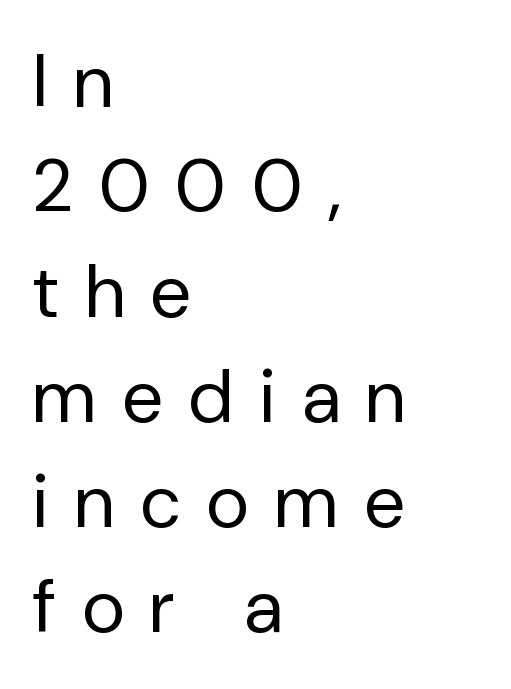
{"serif": "no", "italic": "no", "bold": "no", "weight": "regular", "width": "normal", "stroke_contrast": "low", "x_height": "medium", "monospaced": "no", "underline": "no", "align": "left", "line_spacing": "normal", "line_spacing_ratio": 1.42, "letter_spacing": "wide", "letter_spacing_em": 0.36, "glyph_px": 74}
